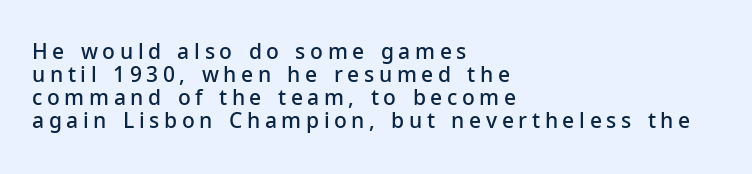
{"italic": "no", "bold": "semi", "underline": "no", "align": "left", "line_spacing": "tight", "line_spacing_ratio": 1.1, "letter_spacing": "wide", "letter_spacing_em": 0.22, "glyph_px": 21}
